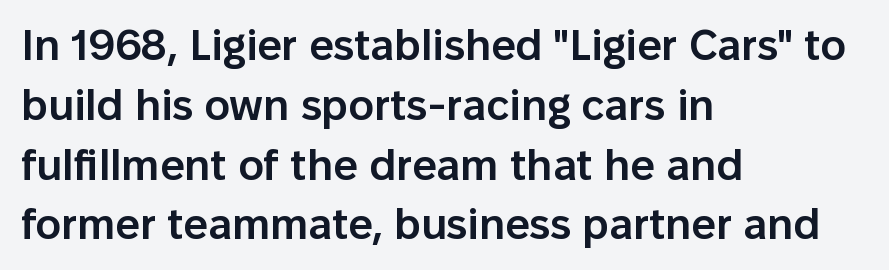
{"serif": "no", "italic": "no", "bold": "semi", "weight": "semibold", "width": "normal", "stroke_contrast": "low", "x_height": "medium", "monospaced": "no", "underline": "no", "align": "left", "line_spacing": "normal", "line_spacing_ratio": 1.39, "letter_spacing": "normal", "letter_spacing_em": 0.0, "glyph_px": 43}
